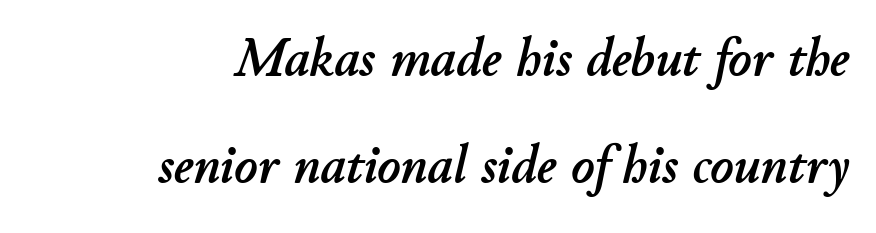
Q: Is the text italic (slanted)? A: Yes, it leans right by about 11 degrees.
Q: Is the text underlined? A: No.
Q: How is the paragraph aligned? A: Right-aligned.
Q: Is the spacing between letters normal or unusually wide? A: Normal.
Q: Is the spacing between lines tight, normal or loose? A: Loose.
Q: Width (condensed, normal, or wide)? A: Normal.
Q: Stroke contrast? A: Low.
Q: x-height? A: Small.
Q: Monospaced? A: No.
